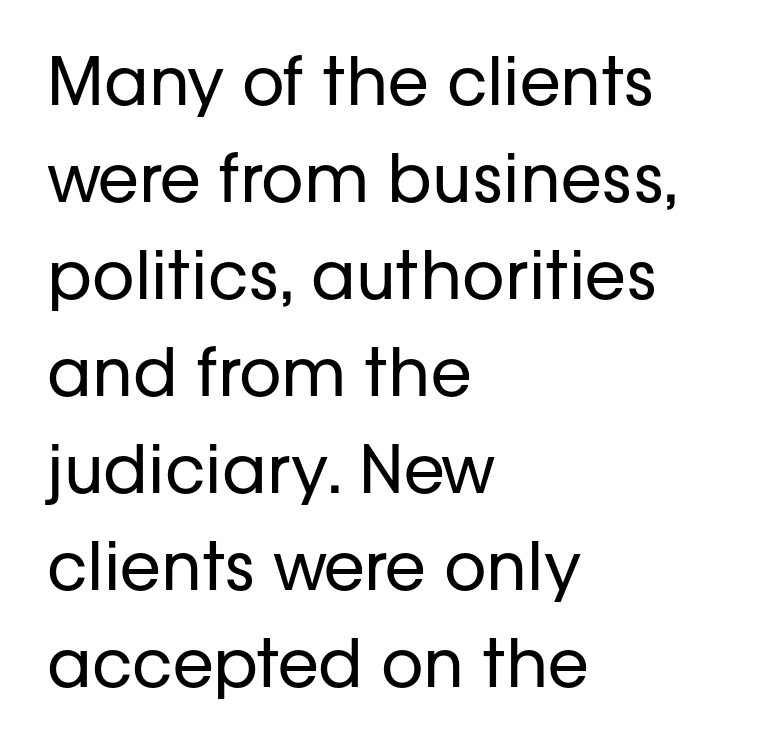
The image shows 66 px regular-weight sans-serif type, upright; set left-aligned, normal line spacing (1.47x), normal letter spacing, not underlined; low stroke contrast and a medium x-height.
